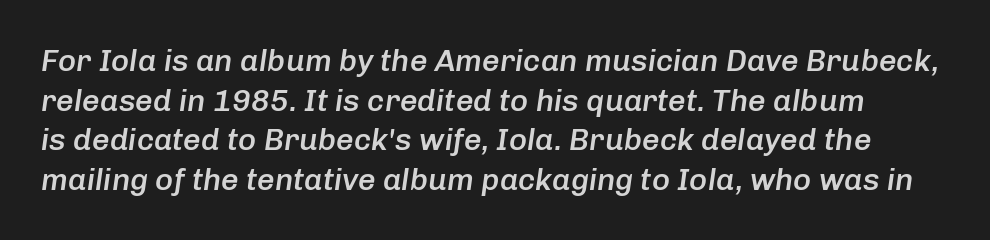
The image shows 31 px semibold type, italic (leaning right); set normal line spacing (1.28x), normal letter spacing, not underlined; low stroke contrast and a medium x-height.
